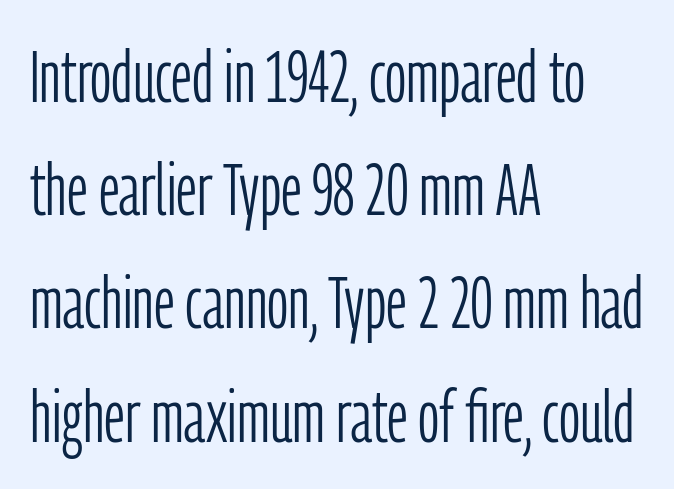
{"serif": "no", "italic": "no", "bold": "no", "weight": "light", "width": "condensed", "stroke_contrast": "low", "x_height": "medium", "monospaced": "no", "underline": "no", "align": "left", "line_spacing": "normal", "line_spacing_ratio": 1.53, "letter_spacing": "normal", "letter_spacing_em": 0.0, "glyph_px": 74}
